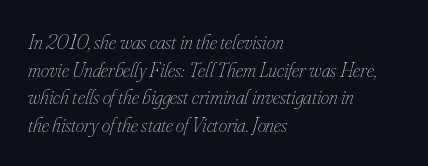
Q: Is the text bold? A: No.
Q: Is the text italic (slanted)? A: Yes, it leans right by about 16 degrees.
Q: Is the text underlined? A: No.
Q: How is the paragraph aligned? A: Left-aligned.
Q: Is the spacing between letters normal or unusually wide? A: Normal.
Q: Is the spacing between lines tight, normal or loose? A: Normal.
